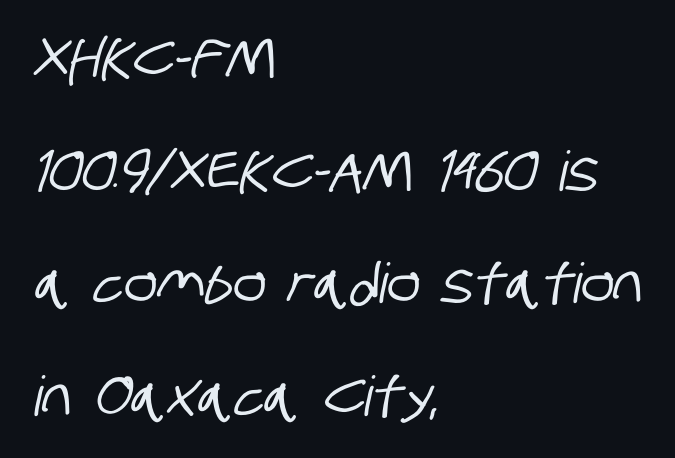
These lines stack with their left ends in a neat column. Serifs: no, the terminals of the letterforms are clean. The face used here is proportionally spaced, like ordinary book or web type. The block of text is sparse from top to bottom, with ample space between rows. Letter spacing: default.
